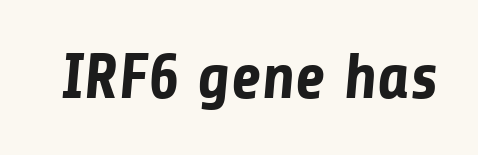
{"serif": "no", "bold": "yes", "weight": "bold", "width": "normal", "stroke_contrast": "low", "x_height": "medium", "monospaced": "no", "underline": "no", "letter_spacing": "normal", "letter_spacing_em": 0.0, "glyph_px": 64}
